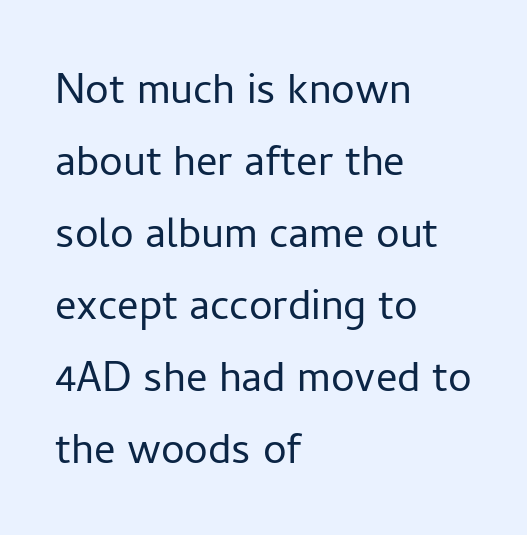
The image shows 53 px light sans-serif type, upright; set left-aligned, normal line spacing (1.36x), normal letter spacing, not underlined; low stroke contrast and a medium x-height.
